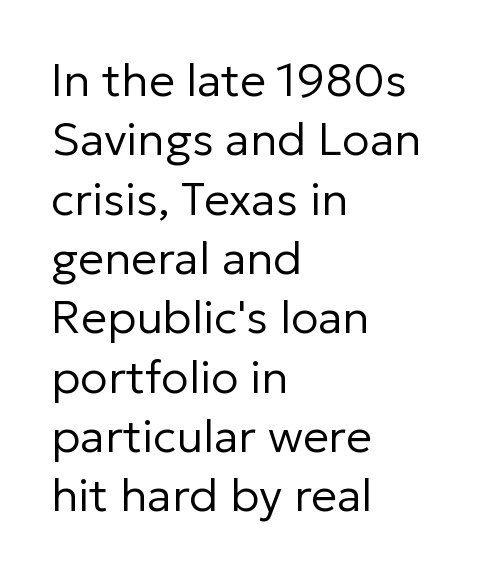
Observe the ordinary spacing: letters are neighbours, not strangers. What kind of face is this? One without serifs — a sans. This rendering features lettering with no underline. Posture: upright roman.
